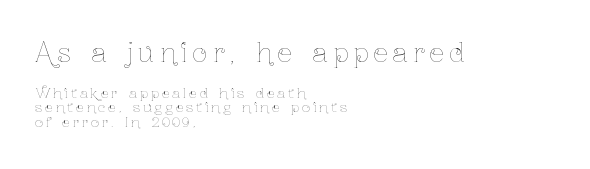
{"italic": "no", "bold": "no", "underline": "no", "align": "left", "line_spacing": "tight", "line_spacing_ratio": 1.04, "letter_spacing": "wide", "letter_spacing_em": 0.21, "larger_block": "first", "size_ratio": 1.86, "glyph_px": 26}
